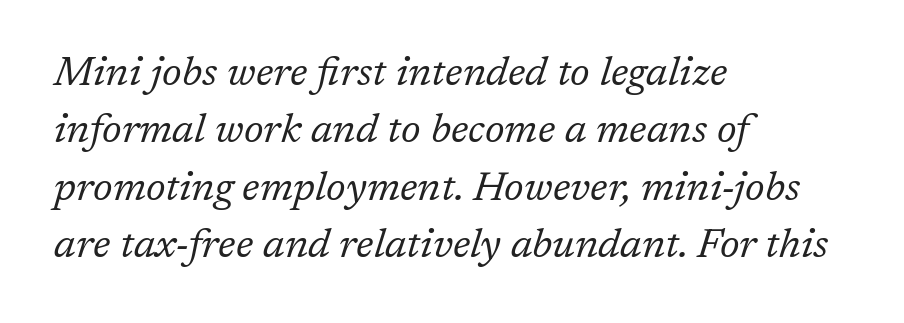
{"serif": "yes", "italic": "yes", "lean": "right", "slant_degrees": 17, "bold": "no", "weight": "regular", "width": "normal", "stroke_contrast": "low", "x_height": "medium", "monospaced": "no", "underline": "no", "align": "left", "line_spacing": "normal", "line_spacing_ratio": 1.4, "letter_spacing": "normal", "letter_spacing_em": 0.0, "glyph_px": 41}
